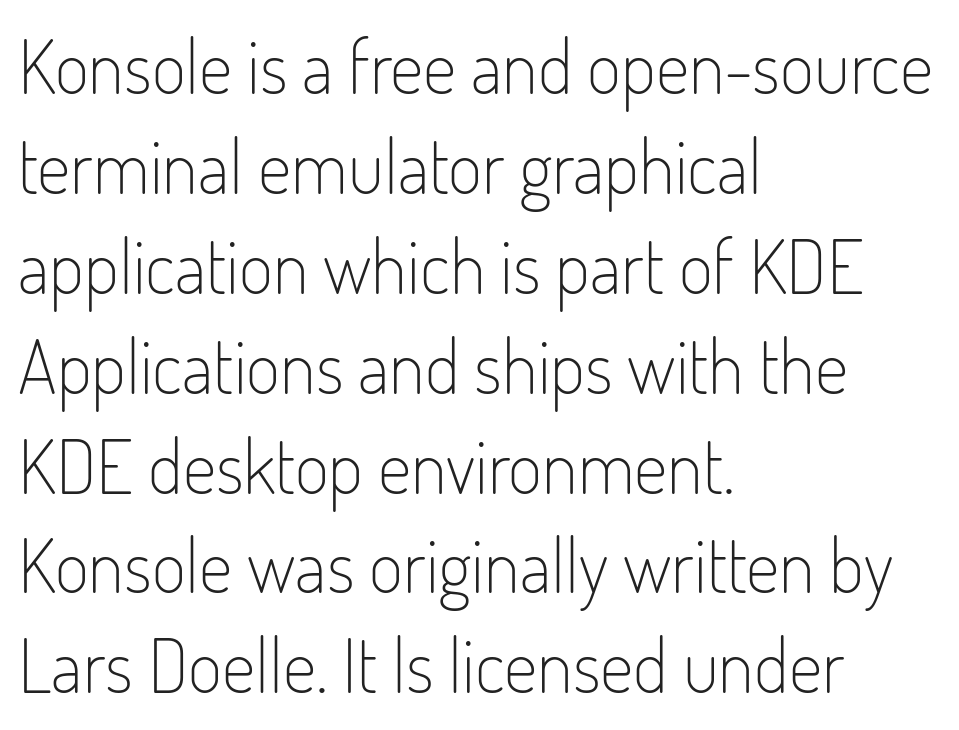
Q: Is the text bold? A: No.
Q: Is the text italic (slanted)? A: No, it is upright.
Q: Is the typeface a serif or a sans-serif typeface? A: Sans-serif.
Q: Is the text underlined? A: No.
Q: How is the paragraph aligned? A: Left-aligned.
Q: Is the spacing between letters normal or unusually wide? A: Normal.
Q: Is the spacing between lines tight, normal or loose? A: Normal.
Q: Width (condensed, normal, or wide)? A: Condensed.
Q: Stroke contrast? A: Low.
Q: x-height? A: Small.
Q: Monospaced? A: No.
